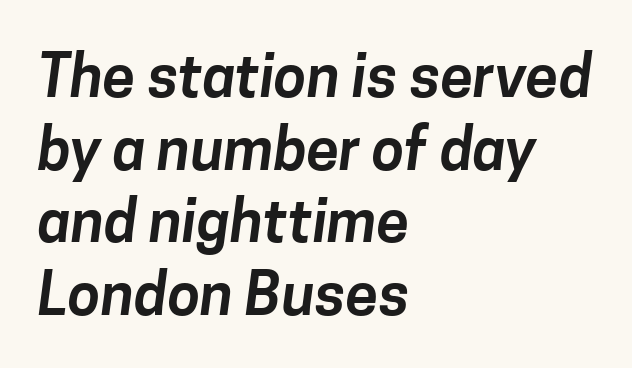
{"serif": "no", "width": "normal", "stroke_contrast": "low", "x_height": "medium", "monospaced": "no", "underline": "no", "align": "left", "line_spacing_ratio": 1.23, "letter_spacing": "normal", "letter_spacing_em": 0.0, "glyph_px": 59}
